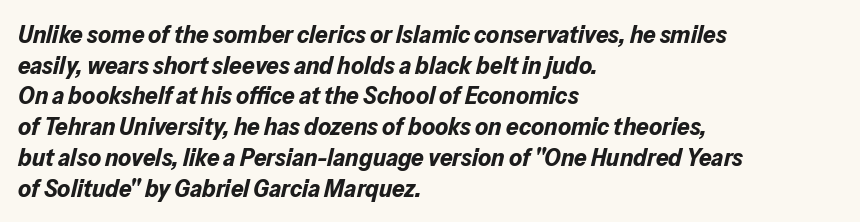
The image shows 25 px bold type, italic (leaning right); set left-aligned, line spacing 1.23x, normal letter spacing, not underlined.
